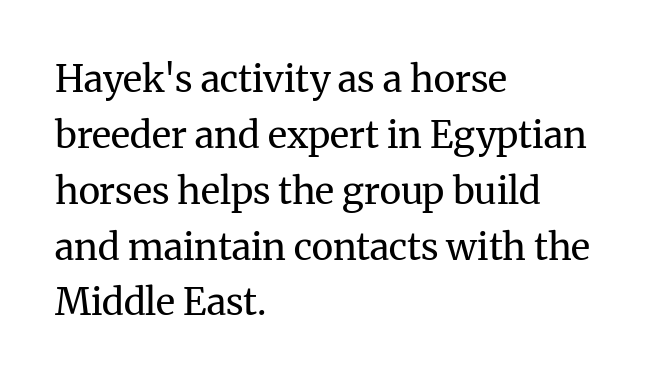
Q: Is the text bold? A: No.
Q: Is the text italic (slanted)? A: No, it is upright.
Q: Is the typeface a serif or a sans-serif typeface? A: Serif.
Q: Is the text underlined? A: No.
Q: How is the paragraph aligned? A: Left-aligned.
Q: Is the spacing between letters normal or unusually wide? A: Normal.
Q: Is the spacing between lines tight, normal or loose? A: Normal.
Q: Width (condensed, normal, or wide)? A: Normal.
Q: Stroke contrast? A: Medium.
Q: x-height? A: Medium.
Q: Monospaced? A: No.
